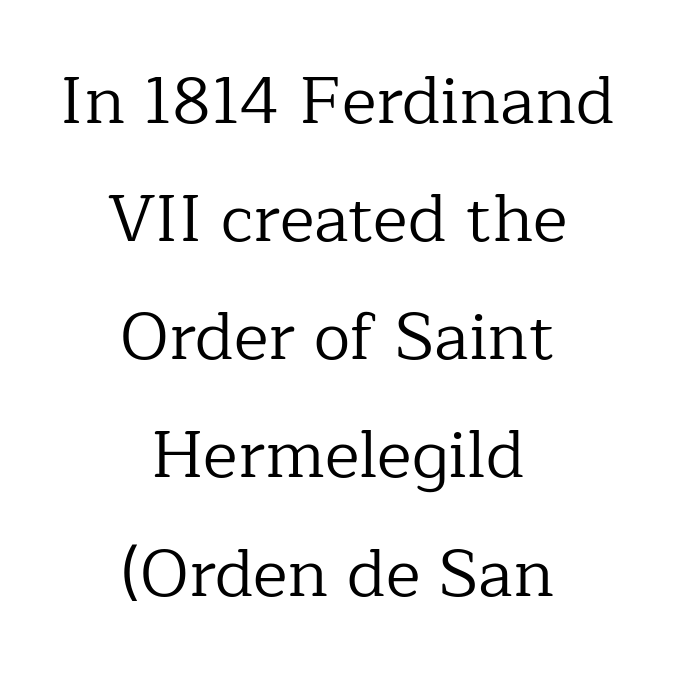
Ascenders rise straight up at ninety degrees. I'd call this a serif setting — the letters wear small feet. The lines are quadded center. The face looks like a standard text weight, possibly lighter. Glyph-to-glyph distance matches everyday printed text. Each letter keeps its own natural width here, so spacing adapts to shape.
